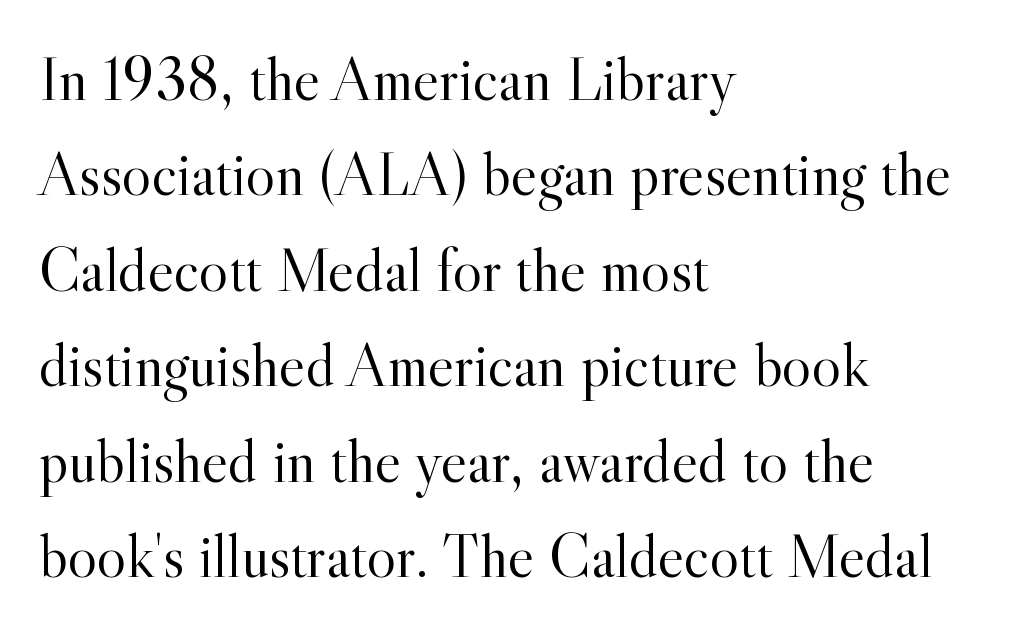
Quick note: underline off. Bold? No — there's no thickening of the strokes. The face used here is proportionally spaced, like ordinary book or web type. The lettering stays uniformly vertical, giving the passage a roman look. Leftover space on each line is placed entirely after the last word. A serif font was chosen for this passage.
